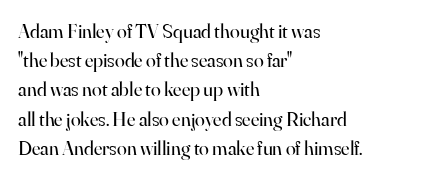
Q: Is the text bold? A: No.
Q: Is the text italic (slanted)? A: No, it is upright.
Q: Is the text underlined? A: No.
Q: How is the paragraph aligned? A: Left-aligned.
Q: Is the spacing between letters normal or unusually wide? A: Normal.
Q: Is the spacing between lines tight, normal or loose? A: Normal.
